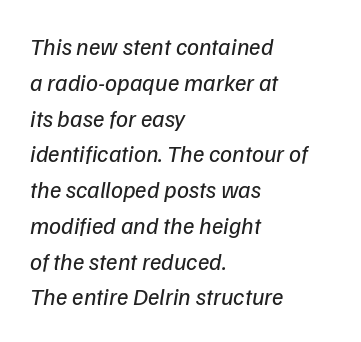
{"bold": "no", "underline": "no", "align": "left", "line_spacing": "normal", "line_spacing_ratio": 1.49, "letter_spacing": "normal", "letter_spacing_em": 0.0, "glyph_px": 24}
